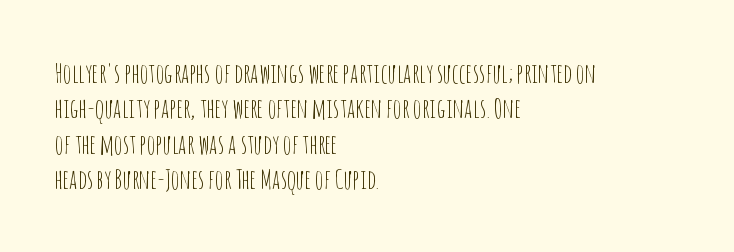
Q: Is the text bold? A: No.
Q: Is the text italic (slanted)? A: No, it is upright.
Q: Is the text underlined? A: No.
Q: How is the paragraph aligned? A: Left-aligned.
Q: Is the spacing between letters normal or unusually wide? A: Normal.
Q: Is the spacing between lines tight, normal or loose? A: Normal.
